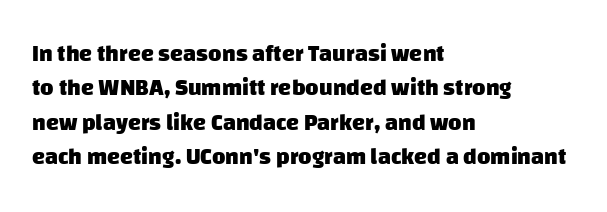
The image shows 23 px bold type; set left-aligned, normal line spacing (1.5x), normal letter spacing, not underlined.
